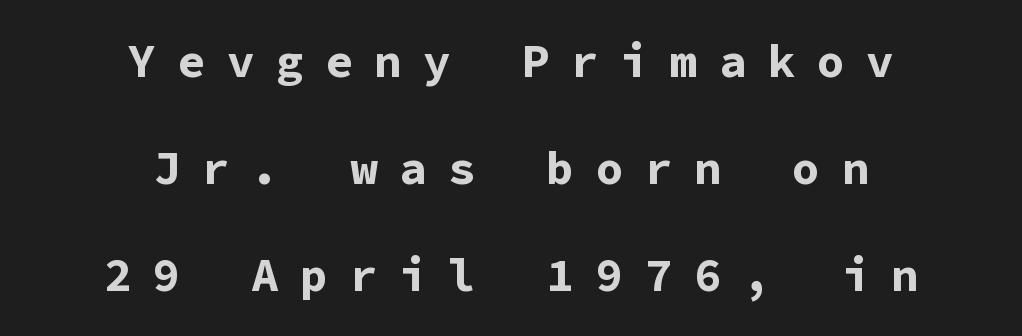
The passage shown is emphatically bold. Which margin do the lines hug? Neither — every line sits in the middle. If you drew a line through each stem, it would be perfectly vertical. Letterform terminals end flat and unadorned throughout the passage. Each new line begins a long way beneath the previous one.
